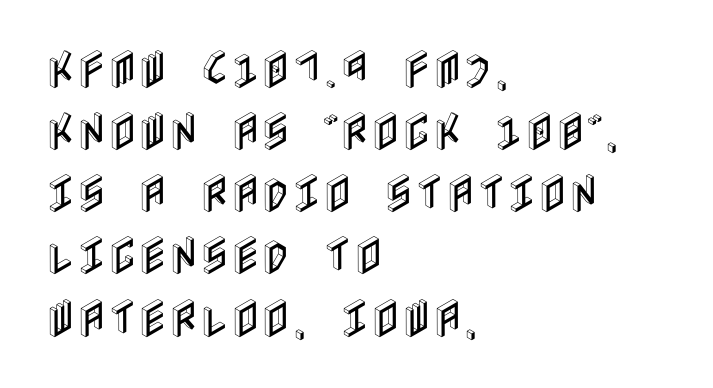
The image shows 42 px condensed type, upright; set left-aligned, normal line spacing (1.48x), normal letter spacing, not underlined; a large x-height.
